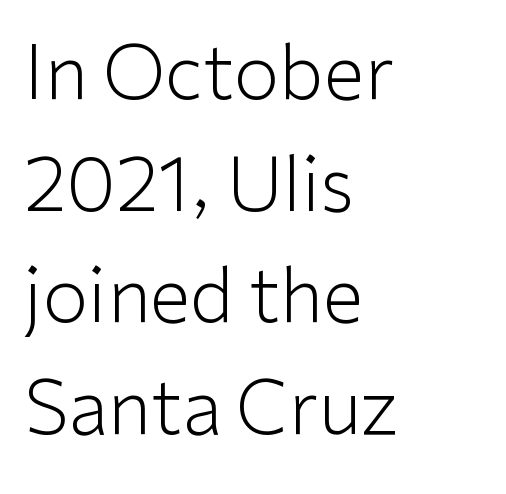
Q: Is the text bold? A: No.
Q: Is the text italic (slanted)? A: No, it is upright.
Q: Is the typeface a serif or a sans-serif typeface? A: Sans-serif.
Q: Is the text underlined? A: No.
Q: How is the paragraph aligned? A: Left-aligned.
Q: Is the spacing between letters normal or unusually wide? A: Normal.
Q: Is the spacing between lines tight, normal or loose? A: Normal.
Q: Width (condensed, normal, or wide)? A: Normal.
Q: Stroke contrast? A: Low.
Q: x-height? A: Medium.
Q: Monospaced? A: No.
